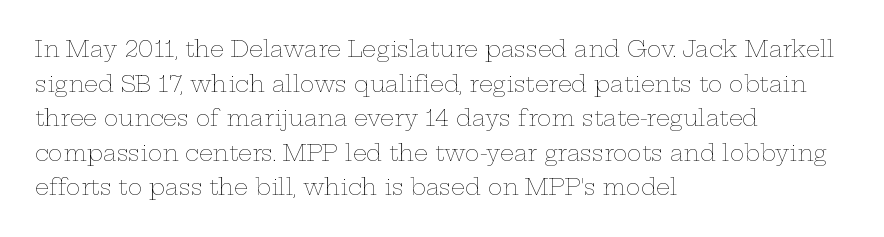
The image shows 22 px text type, upright; set left-aligned, normal line spacing (1.57x), normal letter spacing, not underlined.
